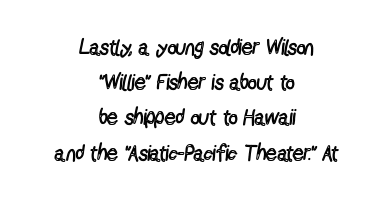
{"bold": "no", "underline": "no", "align": "center", "line_spacing": "normal", "line_spacing_ratio": 1.6, "letter_spacing": "normal", "letter_spacing_em": 0.0, "glyph_px": 22}
